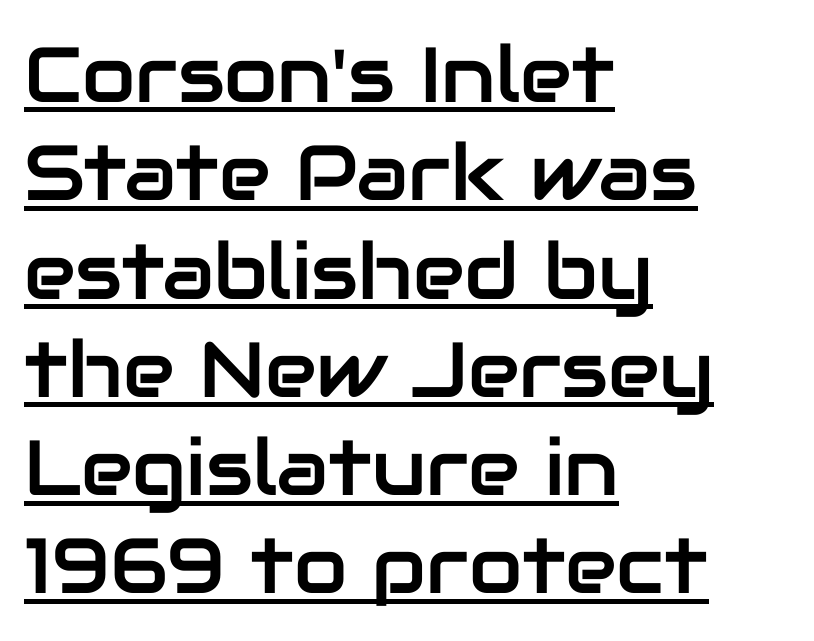
Q: Is the text italic (slanted)? A: No, it is upright.
Q: Is the typeface a serif or a sans-serif typeface? A: Sans-serif.
Q: Is the text underlined? A: Yes.
Q: How is the paragraph aligned? A: Left-aligned.
Q: Is the spacing between letters normal or unusually wide? A: Normal.
Q: Is the spacing between lines tight, normal or loose? A: Normal.
Q: Width (condensed, normal, or wide)? A: Normal.
Q: Stroke contrast? A: Low.
Q: x-height? A: Medium.
Q: Monospaced? A: No.
